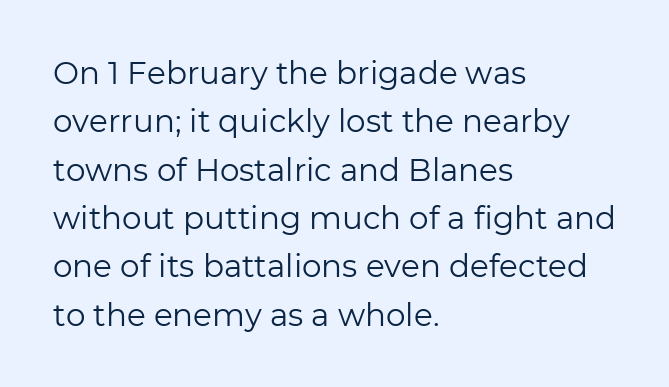
The letters advance in unequal steps, a hallmark of proportional type. Notice how the stems are strictly vertical — no italics here. Rule under the text: the space is simply empty. Quick note: interline space is typical. In CSS terms this would be text-align: left.
